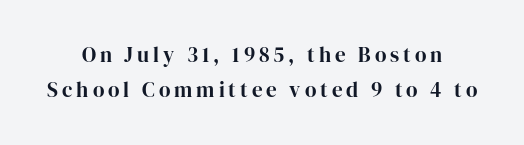
The image shows 21 px bold type, upright; set normal line spacing (1.65x), not underlined.
